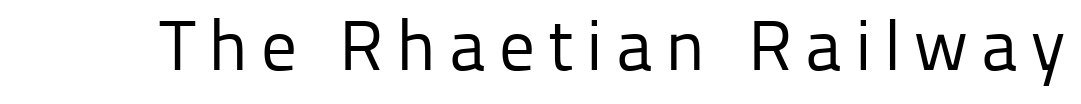
The typeface chosen for these lines omits serifs. A typesetter would call this proportional, since set widths differ per character. Ordinary non-slanted type is in use. Underline: absent.
